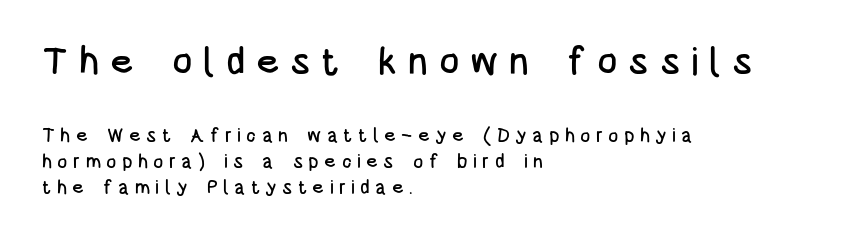
The image shows 38 px condensed sans-serif type, upright; set left-aligned, normal line spacing (1.38x), unusually wide letter spacing (+0.28 em), not underlined; the first (top) block is 2.0x larger; low stroke contrast and a large x-height.
